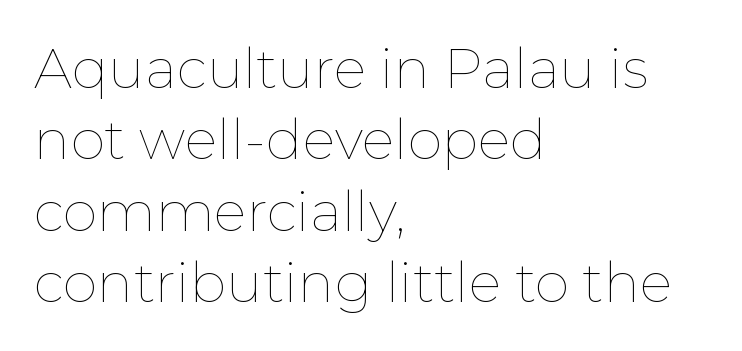
{"italic": "no", "bold": "no", "weight": "thin", "width": "normal", "stroke_contrast": "low", "x_height": "medium", "monospaced": "no", "underline": "no", "align": "left", "line_spacing": "normal", "line_spacing_ratio": 1.3, "letter_spacing": "normal", "letter_spacing_em": 0.0, "glyph_px": 55}
